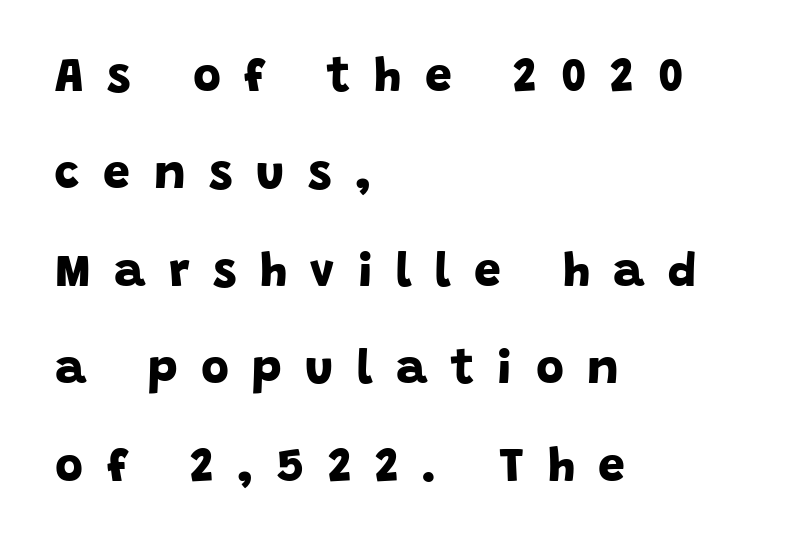
The image shows 48 px bold sans-serif type; set left-aligned, loose line spacing (2.03x), unusually wide letter spacing (+0.49 em), not underlined; low stroke contrast and a large x-height.
